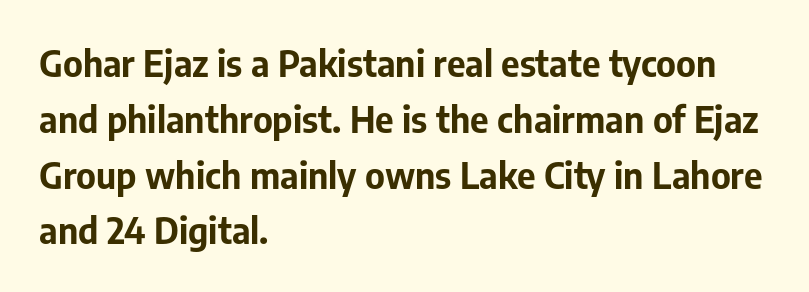
Decoration check: the copy has no underline. Ascenders rise straight up at ninety degrees. The text was rendered using a sans face with plain stroke endings. Each line starts at the same left margin while the right side varies.
